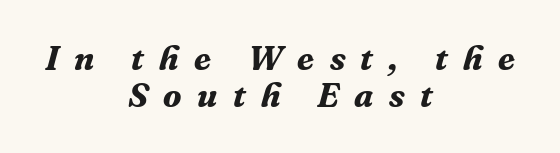
{"serif": "yes", "italic": "yes", "lean": "right", "slant_degrees": 16, "bold": "yes", "weight": "bold", "width": "normal", "stroke_contrast": "medium", "x_height": "medium", "monospaced": "no", "underline": "no", "align": "center", "line_spacing": "tight", "line_spacing_ratio": 1.1, "letter_spacing": "wide", "letter_spacing_em": 0.45, "glyph_px": 34}
